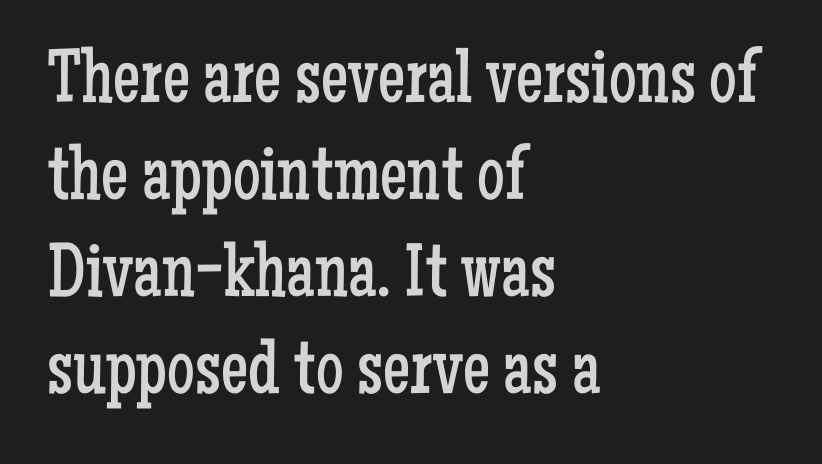
{"serif": "yes", "italic": "no", "bold": "no", "weight": "regular", "width": "condensed", "stroke_contrast": "low", "x_height": "medium", "monospaced": "no", "underline": "no", "align": "left", "line_spacing": "normal", "line_spacing_ratio": 1.26, "letter_spacing": "normal", "letter_spacing_em": 0.0, "glyph_px": 77}
